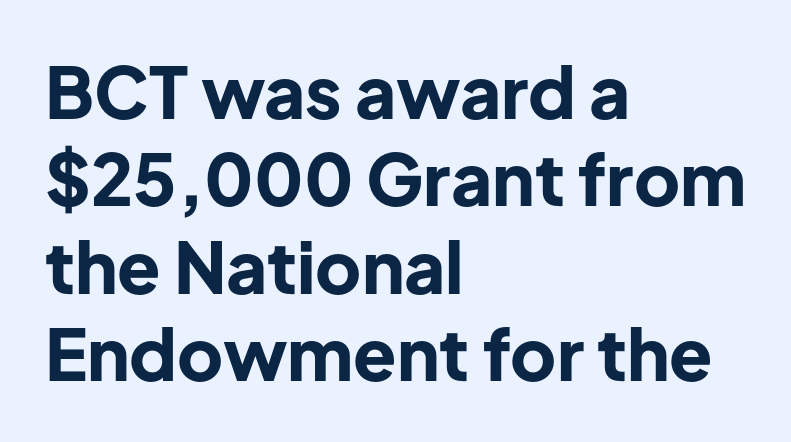
The characters look thick and weighty, a clear bold. The passage shown is typeset with a sans-serif family. A typesetter would mark this as roman, not italic. This rendering leaves character spacing at its baseline value. Glance below the letters and you will spot only blank space.
